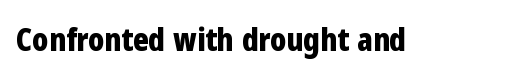
A sans-serif font was chosen for this passage. Check the space under the baseline: it is left empty. A dark, heavy texture on the line: the type is bold. Inter-character spacing is left at the font's built-in metrics. Ascenders rise straight up at ninety degrees. The face used here is proportionally spaced, like ordinary book or web type.
